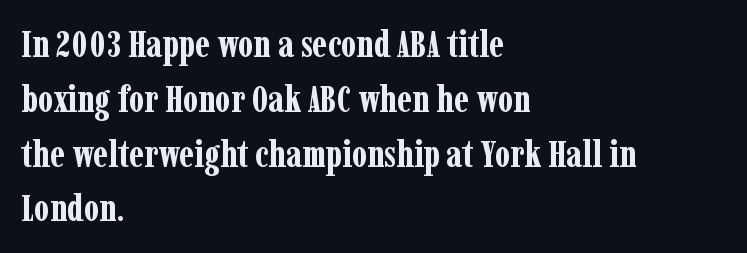
{"serif": "yes", "italic": "no", "bold": "yes", "weight": "bold", "width": "condensed", "stroke_contrast": "low", "x_height": "medium", "monospaced": "no", "underline": "no", "align": "left", "line_spacing": "normal", "line_spacing_ratio": 1.48, "letter_spacing": "normal", "letter_spacing_em": 0.0, "glyph_px": 37}
